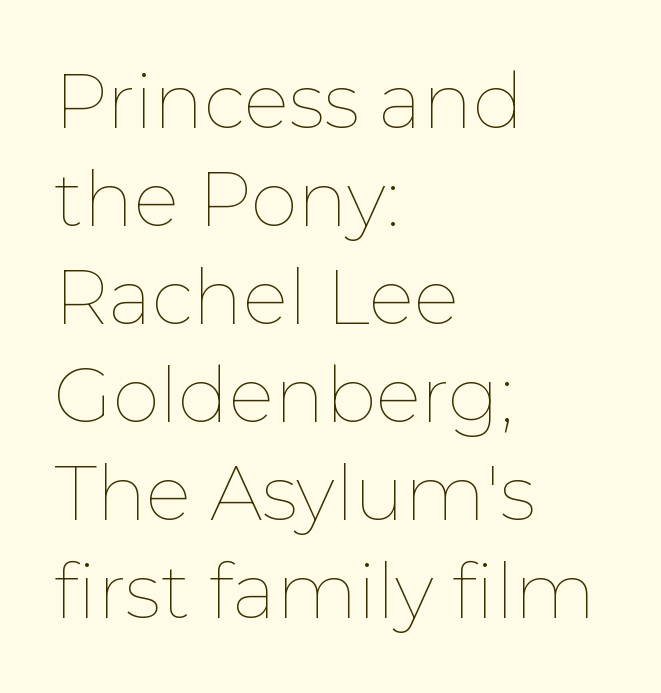
Q: Is the text bold? A: No.
Q: Is the text italic (slanted)? A: No, it is upright.
Q: Is the text underlined? A: No.
Q: How is the paragraph aligned? A: Left-aligned.
Q: Is the spacing between letters normal or unusually wide? A: Normal.
Q: Is the spacing between lines tight, normal or loose? A: Normal.
Q: Width (condensed, normal, or wide)? A: Normal.
Q: Stroke contrast? A: Low.
Q: x-height? A: Medium.
Q: Monospaced? A: No.
